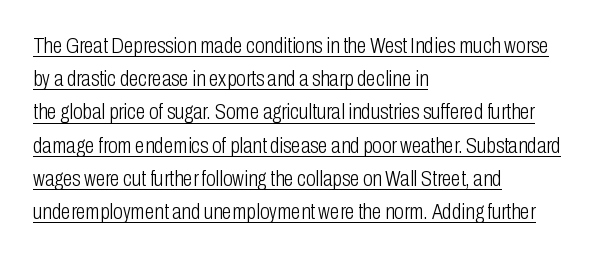
{"italic": "no", "bold": "no", "underline": "yes", "align": "left", "line_spacing": "normal", "line_spacing_ratio": 1.51, "letter_spacing": "normal", "letter_spacing_em": 0.0, "glyph_px": 22}
